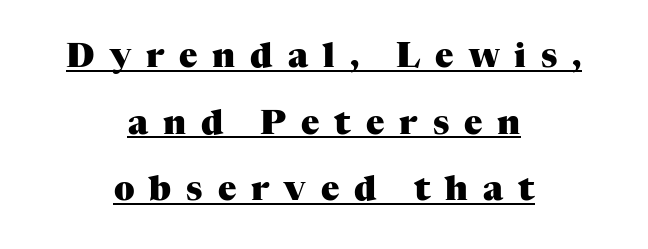
The typesetter has applied underlining to the passage shown. Proportional: the letters do not fall into vertical columns. Caption: expanded tracking, letters set apart. Interline gaps are noticeably wide in this sample. Visually the block forms a symmetrical silhouette, jagged on both flanks.
